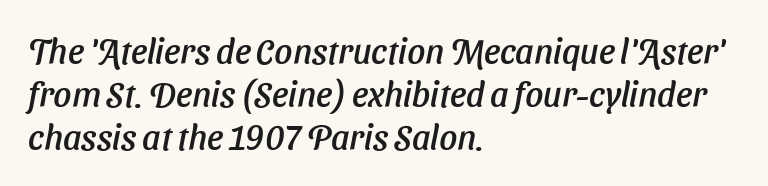
Q: Is the text italic (slanted)? A: Yes, it leans right by about 11 degrees.
Q: Is the text underlined? A: No.
Q: How is the paragraph aligned? A: Left-aligned.
Q: Is the spacing between letters normal or unusually wide? A: Normal.
Q: Width (condensed, normal, or wide)? A: Normal.
Q: Stroke contrast? A: Low.
Q: x-height? A: Medium.
Q: Monospaced? A: No.
